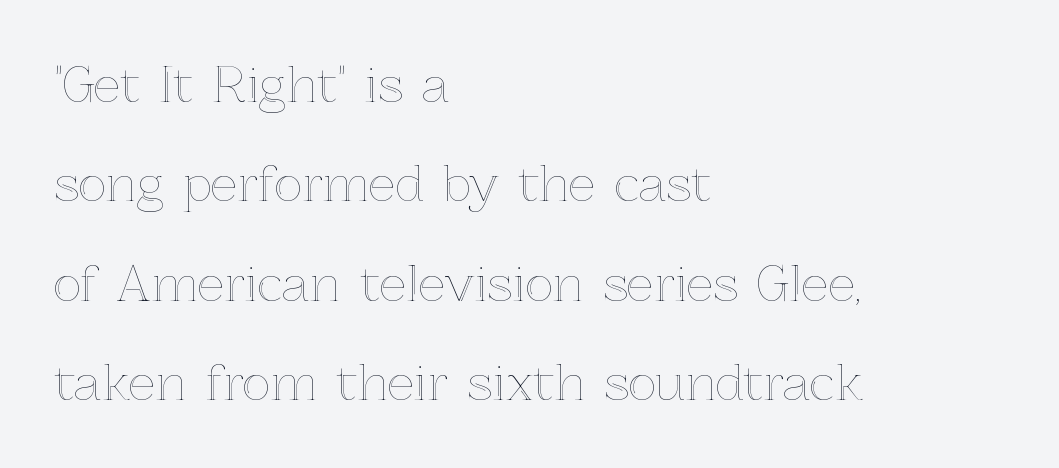
Q: Is the text italic (slanted)? A: No, it is upright.
Q: Is the text underlined? A: No.
Q: How is the paragraph aligned? A: Left-aligned.
Q: Is the spacing between letters normal or unusually wide? A: Normal.
Q: Is the spacing between lines tight, normal or loose? A: Loose.
Q: Width (condensed, normal, or wide)? A: Normal.
Q: x-height? A: Medium.
Q: Monospaced? A: No.
